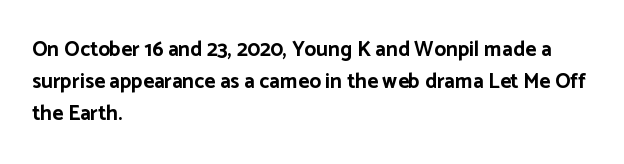
Q: Is the text bold? A: Yes.
Q: Is the text italic (slanted)? A: No, it is upright.
Q: Is the text underlined? A: No.
Q: How is the paragraph aligned? A: Left-aligned.
Q: Is the spacing between letters normal or unusually wide? A: Normal.
Q: Is the spacing between lines tight, normal or loose? A: Normal.
